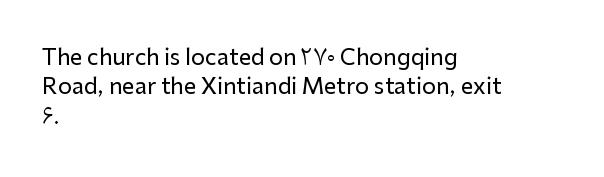
{"italic": "no", "underline": "no", "align": "left", "line_spacing": "normal", "line_spacing_ratio": 1.33, "letter_spacing": "normal", "letter_spacing_em": 0.0, "glyph_px": 22}
